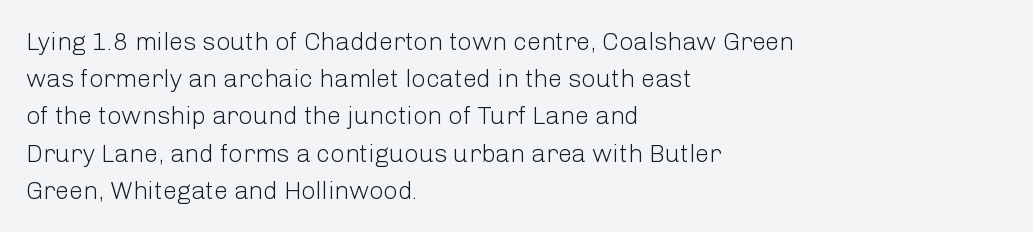
Each new line begins a customary step beneath the previous one. In CSS terms this would be text-align: left. Every character sits straight up, as roman type does. Inter-character spacing is left at the font's built-in metrics.
